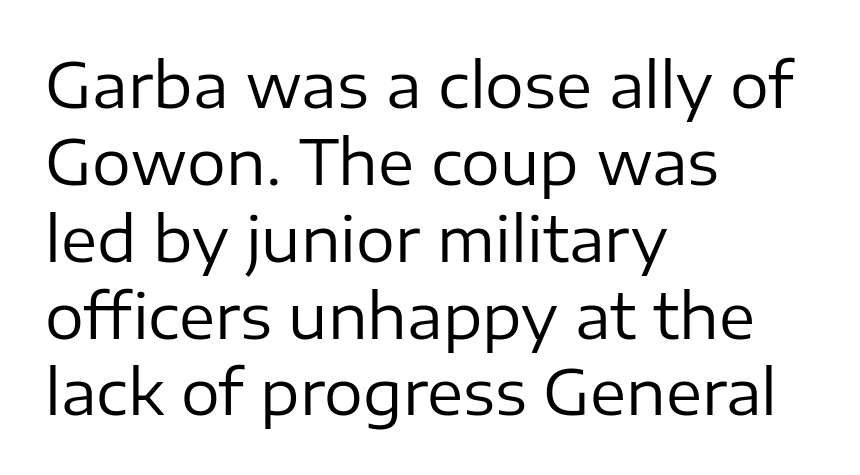
What kind of face is this? One without serifs — a sans. Proportional: the letters do not fall into vertical columns. Layout note: lines flush left. Letters rest on an invisible, unmarked baseline. No chunkiness to these letters — they're not bold.
